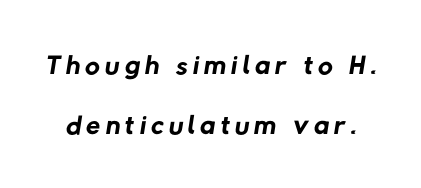
A typesetter would call this proportional, since set widths differ per character. The characters display no serif detailing; their extremities are plain. Letters have the restrained weight of plain body copy at most. Compared with typical paragraphs, the rows here are spaced about the same.
